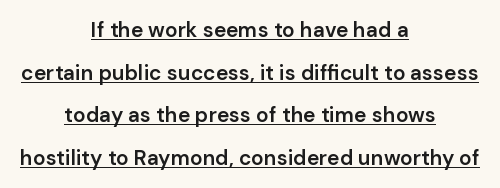
The image shows 21 px text type, upright; set centered, loose line spacing (2.03x), normal letter spacing, underlined.
